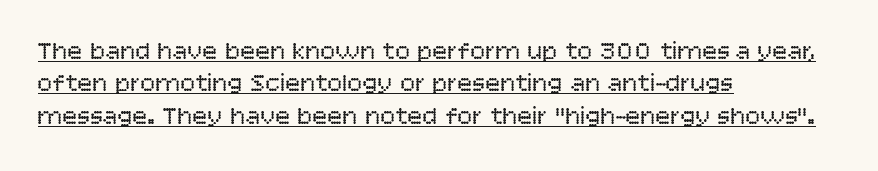
Weight class: somewhere from thin through regular. The passage shown stacks its lines at a standard gap. Casual observation: everything's shoved over to the left. Quick note: not italic, upright.
